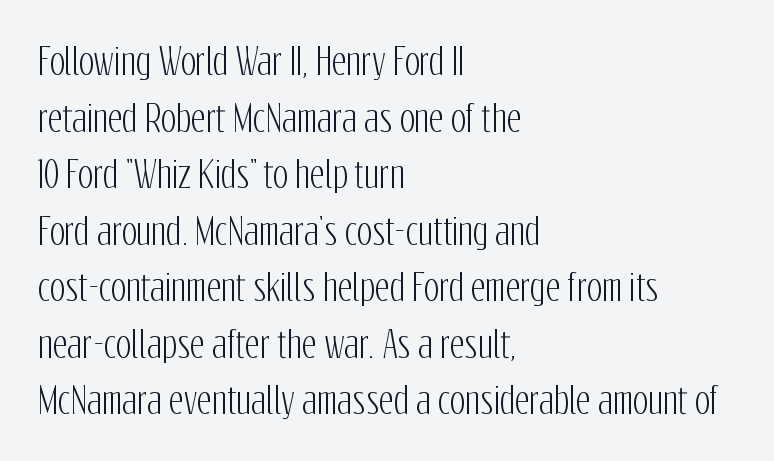
A typesetter would label this face a sans. The letters sit at their default tracking, neither squeezed nor spread. Character widths vary here, with narrow letters taking less room than wide ones. The space beneath each line is pristine and unruled. This rendering uses left alignment, leaving the right contour irregular. Normally led — the rows are evenly, conventionally spaced.
